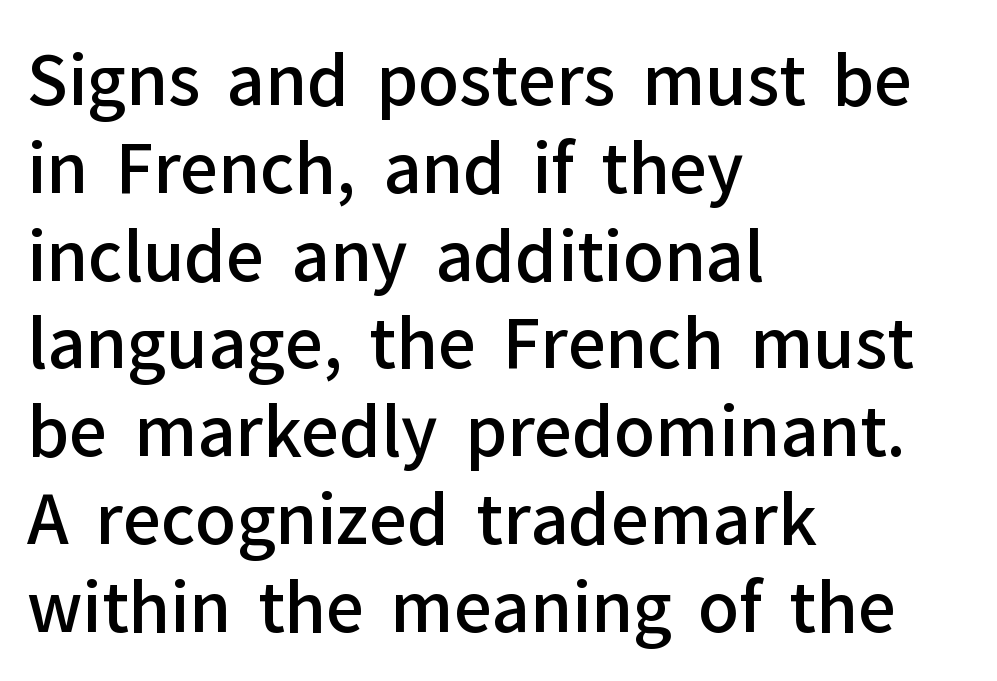
The image shows 67 px semibold sans-serif type, upright; set left-aligned, normal line spacing (1.31x), normal letter spacing, not underlined; low stroke contrast and a medium x-height.
